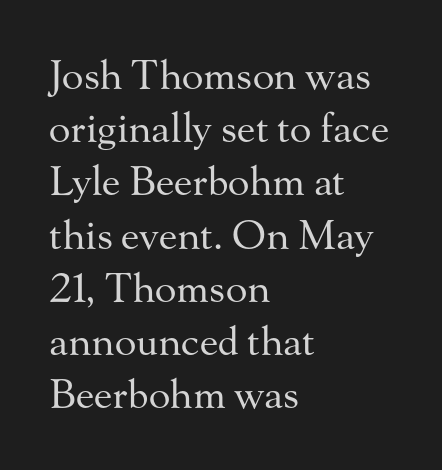
The image shows 40 px regular-weight serif type, upright; set left-aligned, normal line spacing (1.33x), normal letter spacing, not underlined; medium stroke contrast and a small x-height.
